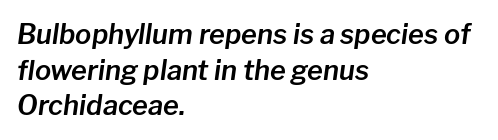
Each line starts at the same left margin while the right side varies. If you measured baseline to baseline, you'd find a middling distance. Observe the lean: these are italic letterforms. The foot of each line stays bare and open. This sample uses plain, unmodified letter spacing.
